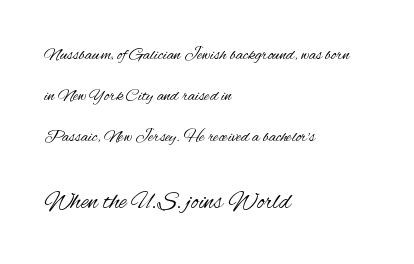
Q: Is the text bold? A: No.
Q: Is the text italic (slanted)? A: Yes.
Q: Is the text underlined? A: No.
Q: How is the paragraph aligned? A: Left-aligned.
Q: Is the spacing between letters normal or unusually wide? A: Normal.
Q: Is the spacing between lines tight, normal or loose? A: Loose.
Q: Which block of text is set in a larger size, the first (top) or the second (bottom)? A: The second (bottom) one.
